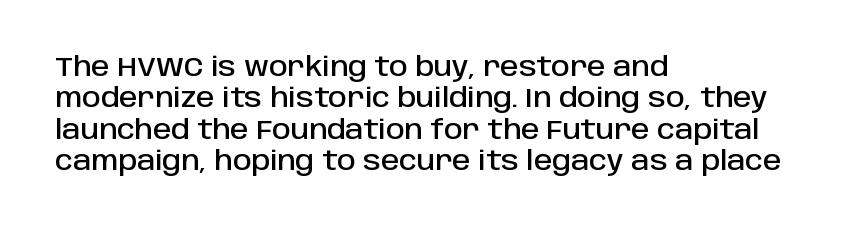
Q: Is the text italic (slanted)? A: No, it is upright.
Q: Is the text underlined? A: No.
Q: How is the paragraph aligned? A: Left-aligned.
Q: Is the spacing between letters normal or unusually wide? A: Normal.
